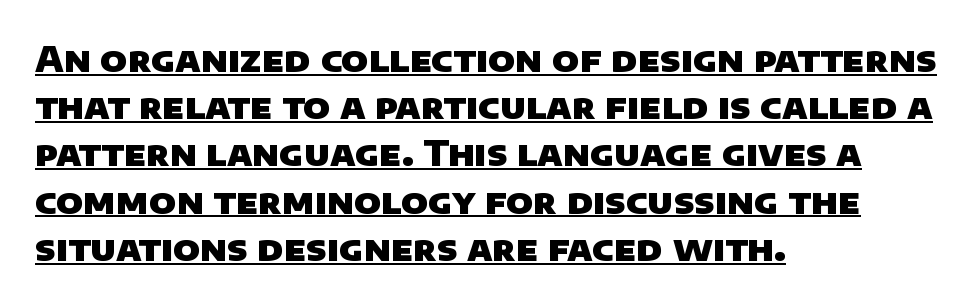
{"serif": "no", "bold": "yes", "weight": "heavy", "width": "normal", "stroke_contrast": "low", "x_height": "large", "monospaced": "no", "underline": "yes", "align": "left", "line_spacing": "normal", "line_spacing_ratio": 1.35, "letter_spacing": "normal", "letter_spacing_em": 0.0, "glyph_px": 35}
